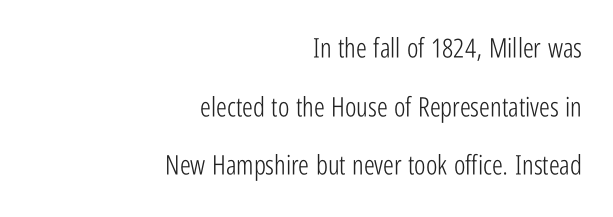
The image shows 27 px text type, upright; set right-aligned, loose line spacing (2.17x), normal letter spacing, not underlined.
